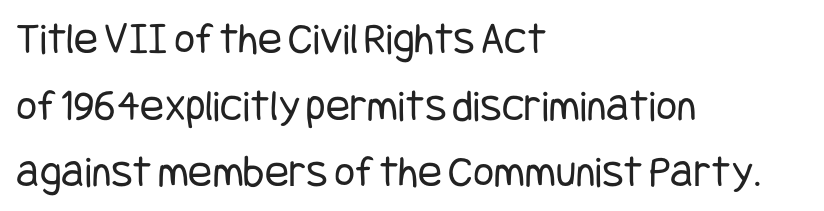
Q: Is the text bold? A: No.
Q: Is the text italic (slanted)? A: No, it is upright.
Q: Is the typeface a serif or a sans-serif typeface? A: Sans-serif.
Q: Is the text underlined? A: No.
Q: How is the paragraph aligned? A: Left-aligned.
Q: Is the spacing between letters normal or unusually wide? A: Normal.
Q: Is the spacing between lines tight, normal or loose? A: Normal.
Q: Width (condensed, normal, or wide)? A: Condensed.
Q: Stroke contrast? A: Low.
Q: x-height? A: Large.
